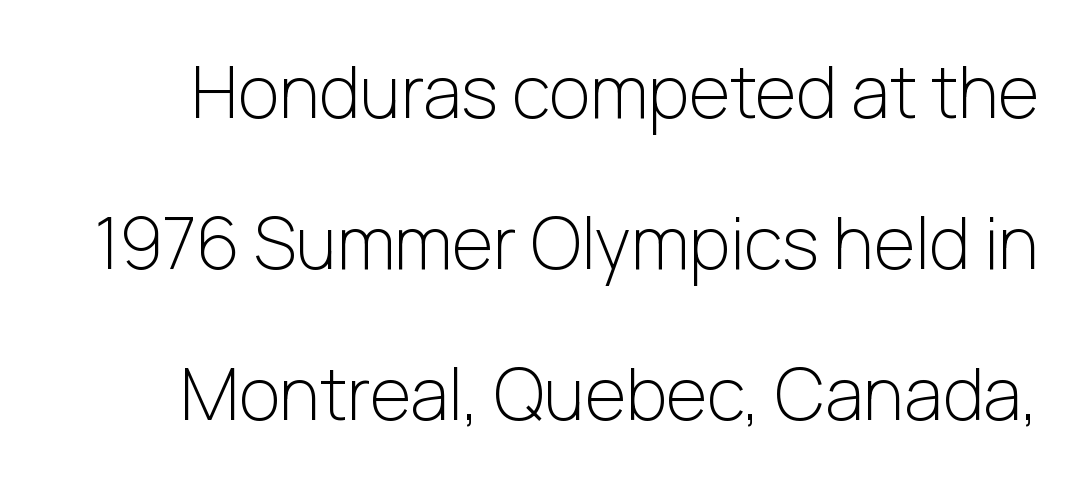
Q: Is the text bold? A: No.
Q: Is the text italic (slanted)? A: No, it is upright.
Q: Is the typeface a serif or a sans-serif typeface? A: Sans-serif.
Q: Is the text underlined? A: No.
Q: Is the spacing between letters normal or unusually wide? A: Normal.
Q: Is the spacing between lines tight, normal or loose? A: Loose.
Q: Width (condensed, normal, or wide)? A: Normal.
Q: Stroke contrast? A: Low.
Q: x-height? A: Medium.
Q: Monospaced? A: No.
